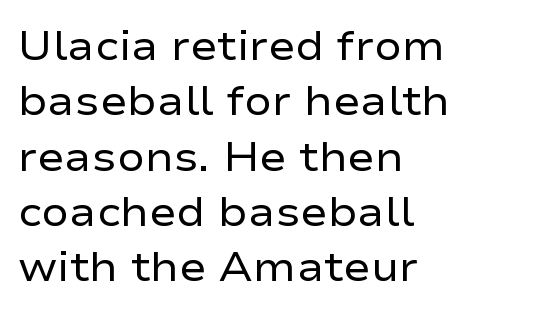
Q: Is the text bold? A: No.
Q: Is the text italic (slanted)? A: No, it is upright.
Q: Is the typeface a serif or a sans-serif typeface? A: Sans-serif.
Q: Is the text underlined? A: No.
Q: How is the paragraph aligned? A: Left-aligned.
Q: Is the spacing between letters normal or unusually wide? A: Normal.
Q: Is the spacing between lines tight, normal or loose? A: Normal.
Q: Width (condensed, normal, or wide)? A: Wide.
Q: Stroke contrast? A: Low.
Q: x-height? A: Medium.
Q: Monospaced? A: No.
